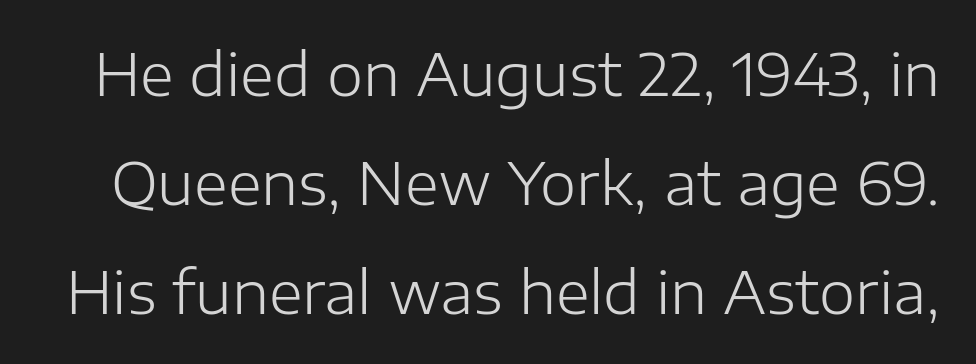
Q: Is the text bold? A: No.
Q: Is the text italic (slanted)? A: No, it is upright.
Q: Is the typeface a serif or a sans-serif typeface? A: Sans-serif.
Q: Is the text underlined? A: No.
Q: Is the spacing between letters normal or unusually wide? A: Normal.
Q: Width (condensed, normal, or wide)? A: Normal.
Q: Stroke contrast? A: Low.
Q: x-height? A: Medium.
Q: Monospaced? A: No.
